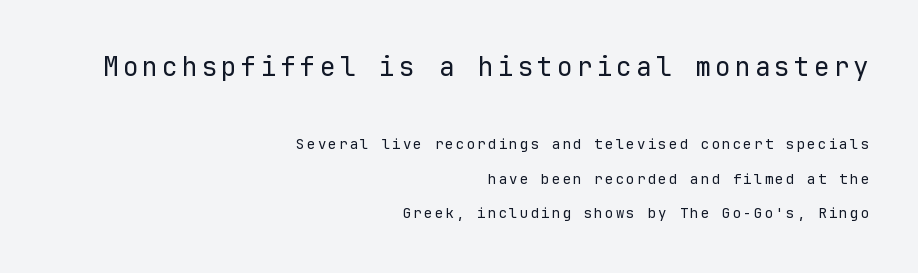
{"italic": "no", "bold": "no", "underline": "no", "align": "right", "line_spacing": "loose", "line_spacing_ratio": 2.47, "larger_block": "first", "size_ratio": 1.86, "glyph_px": 26}
